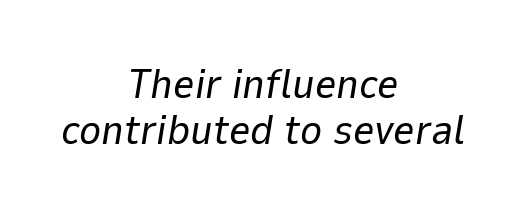
The image shows 42 px regular-weight type, italic (leaning right); set centered, tight line spacing (1.1x), normal letter spacing, not underlined; low stroke contrast and a medium x-height.
